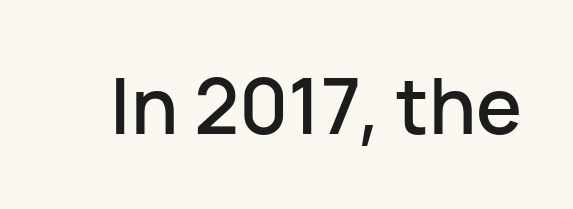
{"serif": "no", "italic": "no", "width": "normal", "stroke_contrast": "low", "x_height": "medium", "monospaced": "no", "underline": "no", "letter_spacing": "normal", "letter_spacing_em": 0.0, "glyph_px": 77}
